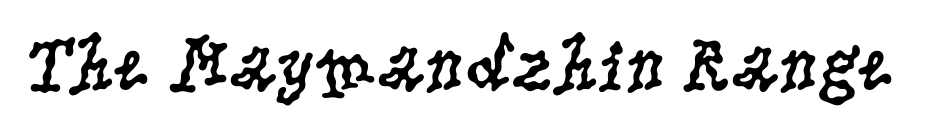
The image shows 79 px regular-weight, condensed serif type; set normal letter spacing, not underlined; low stroke contrast and a large x-height.
